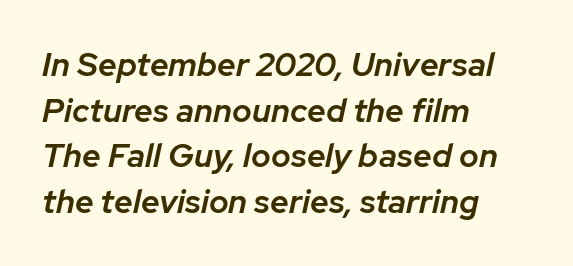
Q: Is the text bold? A: Semi-bold.
Q: Is the text italic (slanted)? A: Yes, it leans right by about 12 degrees.
Q: Is the text underlined? A: No.
Q: How is the paragraph aligned? A: Left-aligned.
Q: Is the spacing between letters normal or unusually wide? A: Normal.
Q: Is the spacing between lines tight, normal or loose? A: Normal.
Q: Width (condensed, normal, or wide)? A: Normal.
Q: Stroke contrast? A: Low.
Q: x-height? A: Medium.
Q: Monospaced? A: No.
